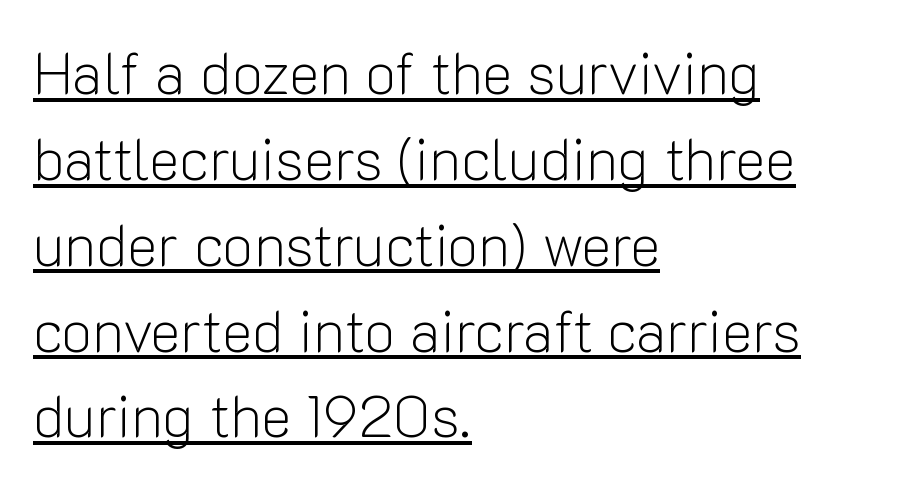
The image shows 58 px light sans-serif type, upright; set left-aligned, normal line spacing (1.48x), normal letter spacing, underlined; low stroke contrast and a medium x-height.
